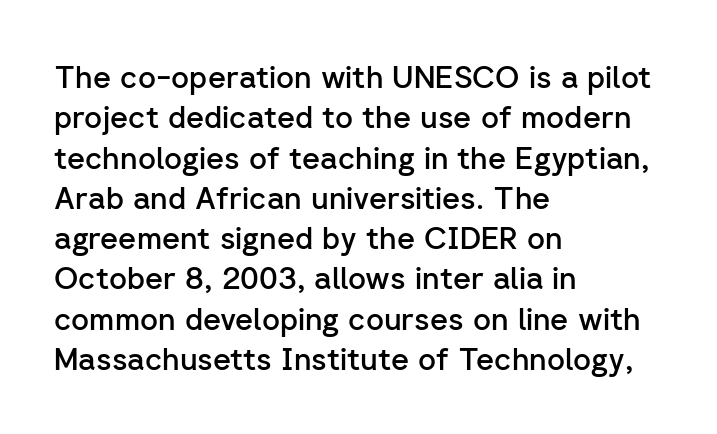
Regarding leading, the lines here are spaced in the standard way. The zone under the glyphs is completely vacant. This sample uses plain, unmodified letter spacing. The passage shown is typeset with a sans-serif family. Notice how the passage keeps a crisp vertical edge on the left only.
